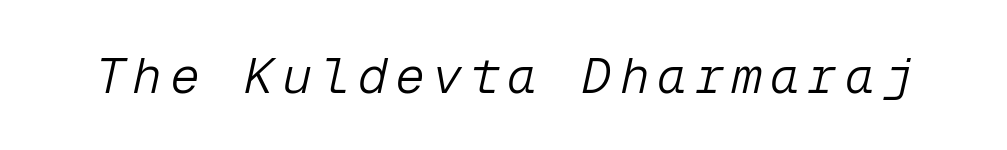
Q: Is the text bold? A: No.
Q: Is the text italic (slanted)? A: Yes, it leans right by about 12 degrees.
Q: Is the text underlined? A: No.
Q: Width (condensed, normal, or wide)? A: Normal.
Q: Stroke contrast? A: Low.
Q: x-height? A: Medium.
Q: Monospaced? A: Yes.
